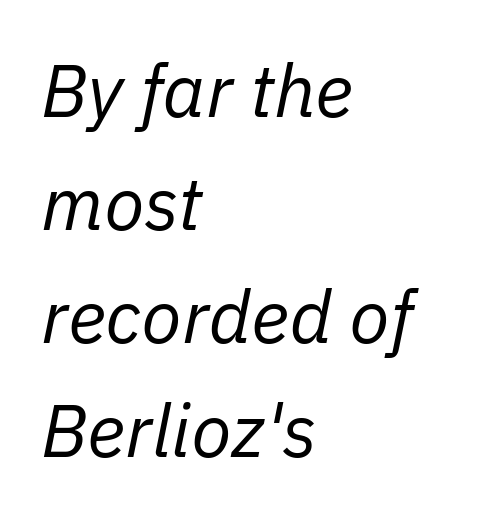
Q: Is the text bold? A: No.
Q: Is the text italic (slanted)? A: Yes, it leans right by about 11 degrees.
Q: Is the text underlined? A: No.
Q: How is the paragraph aligned? A: Left-aligned.
Q: Is the spacing between letters normal or unusually wide? A: Normal.
Q: Is the spacing between lines tight, normal or loose? A: Normal.
Q: Width (condensed, normal, or wide)? A: Normal.
Q: Stroke contrast? A: Low.
Q: x-height? A: Medium.
Q: Monospaced? A: No.
